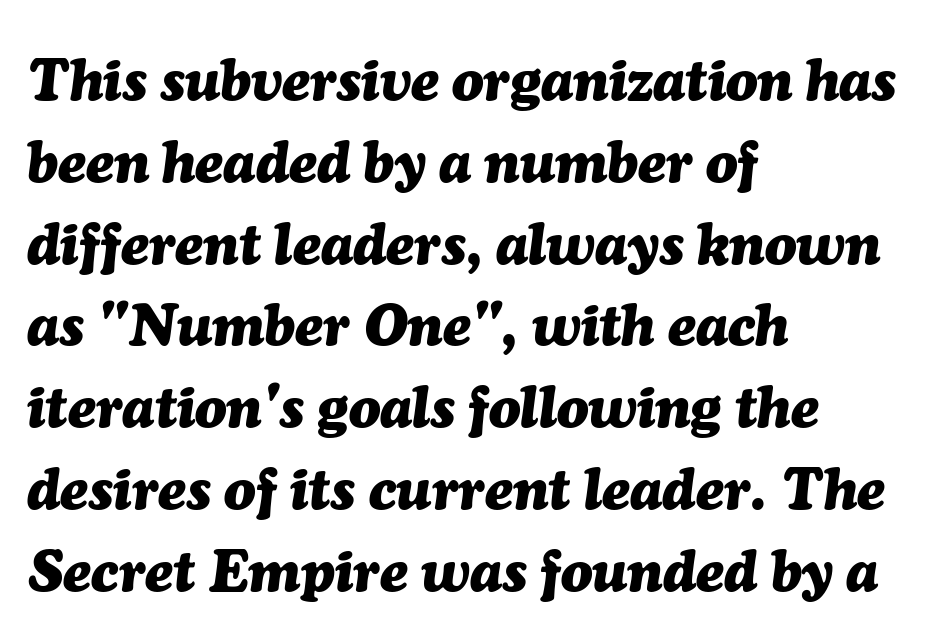
Q: Is the text bold? A: Yes.
Q: Is the text italic (slanted)? A: Yes, it leans right by about 7 degrees.
Q: Is the text underlined? A: No.
Q: How is the paragraph aligned? A: Left-aligned.
Q: Is the spacing between letters normal or unusually wide? A: Normal.
Q: Is the spacing between lines tight, normal or loose? A: Normal.
Q: Width (condensed, normal, or wide)? A: Normal.
Q: Stroke contrast? A: Medium.
Q: x-height? A: Medium.
Q: Monospaced? A: No.
